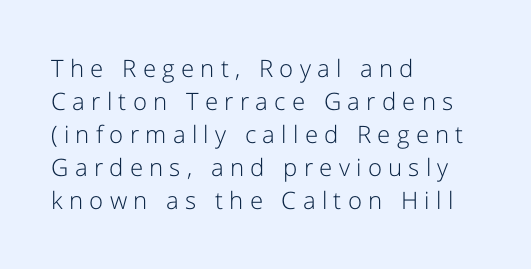
Q: Is the text bold? A: No.
Q: Is the text italic (slanted)? A: No, it is upright.
Q: Is the text underlined? A: No.
Q: How is the paragraph aligned? A: Left-aligned.
Q: Is the spacing between letters normal or unusually wide? A: Unusually wide.
Q: Is the spacing between lines tight, normal or loose? A: Normal.
